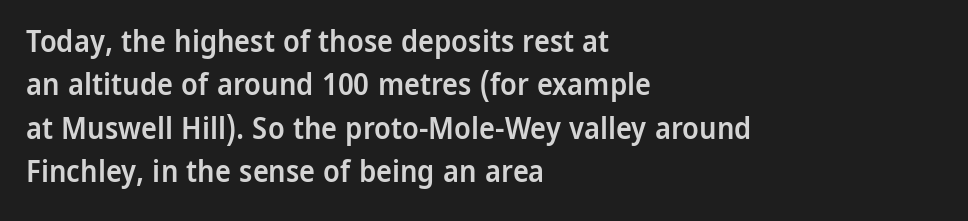
Words float on clear page, feet unadorned. The ragged edge is on the right, which tells us the setting is flush left. The glyphs have the mass of a demibold cut, below bold. The space between consecutive lines is moderate. You could not count columns in this text — the font is proportionally spaced. A sans-serif font was chosen for this passage.
